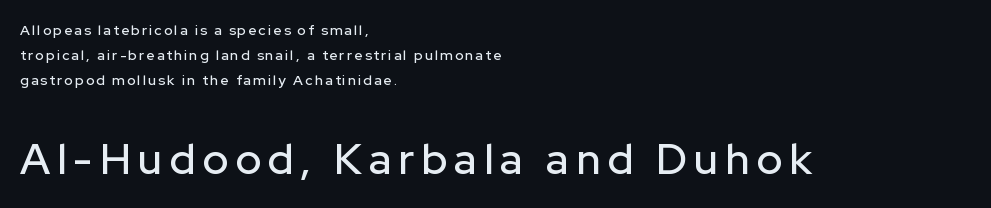
The image shows 43 px sans-serif type, upright; set left-aligned, line spacing 1.8x, not underlined; the second (bottom) block is 3.07x larger; low stroke contrast and a medium x-height.
